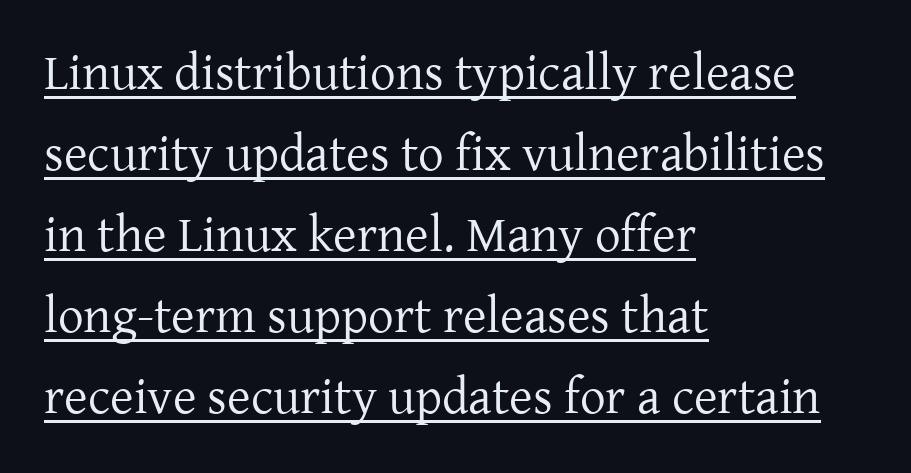
The image shows 51 px regular-weight serif type, upright; set left-aligned, normal line spacing (1.59x), normal letter spacing, underlined; low stroke contrast and a medium x-height.
